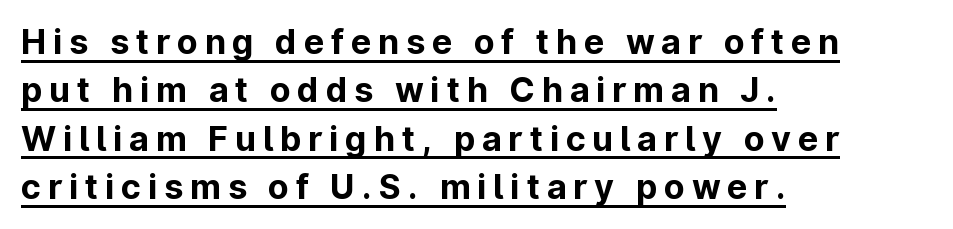
Descenders here cross a horizontal rule under the line. These lines carry a lot of weight — the face is fully bold. It's the straight-up-and-down kind of type. Regular leading. Casual observation: everything's shoved over to the left.
